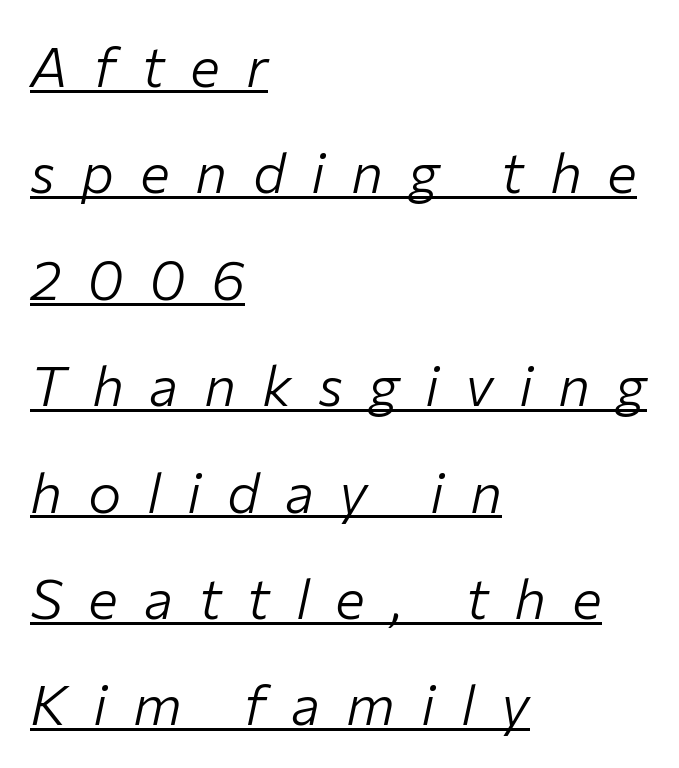
Q: Is the text bold? A: No.
Q: Is the text italic (slanted)? A: Yes, it leans right by about 12 degrees.
Q: Is the text underlined? A: Yes.
Q: How is the paragraph aligned? A: Left-aligned.
Q: Is the spacing between letters normal or unusually wide? A: Unusually wide.
Q: Is the spacing between lines tight, normal or loose? A: Loose.
Q: Width (condensed, normal, or wide)? A: Normal.
Q: Stroke contrast? A: Low.
Q: x-height? A: Medium.
Q: Monospaced? A: No.
